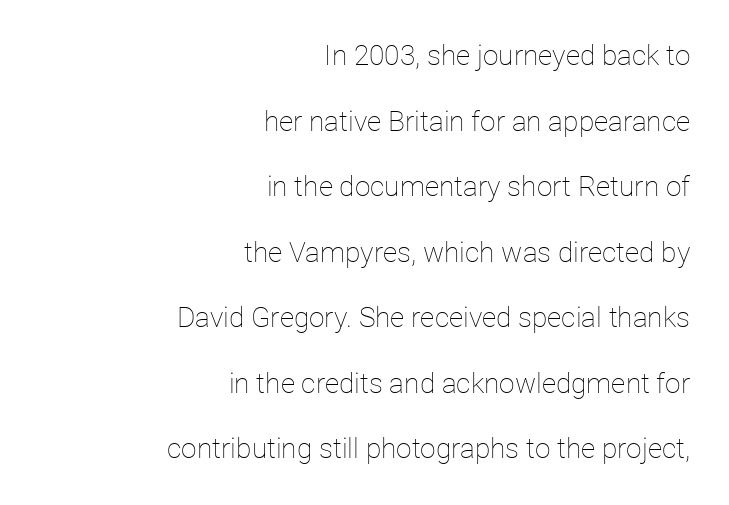
Inter-character spacing is left at the font's built-in metrics. This sample trades compactness for vertical openness between lines. Letters have the restrained weight of plain body copy at most. Looks like regular typesetting: each glyph gets only the width it needs. Each row of text sits above clean, open space. Is there any slant? The stems are plumb.
